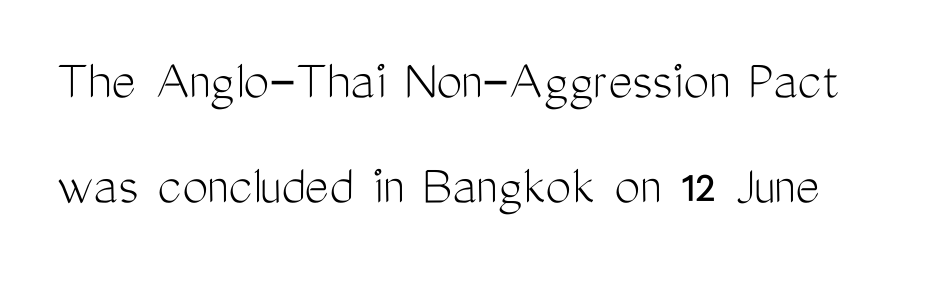
Just letters on the line, the space beneath them empty. Honestly, the letter spacing is just normal — you wouldn't notice it. Do the letters lean? They stand straight. The strokes are not fattened; the text isn't bold. The face used here is proportionally spaced, like ordinary book or web type. Examine the stroke ends and you'll find no serifs.
